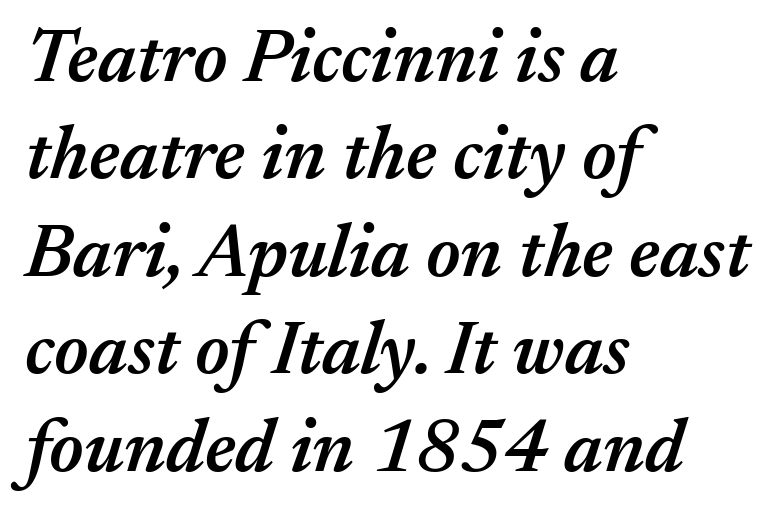
Horizontally, the lines are justified to the leading edge only. Summary of vertical rhythm: regular, with standard interline spacing. Yep, that's italic — everything's leaning. Is this a fixed-width face? No — the glyphs have proportional, varying widths. Nothing unusual about the tracking: characters are spaced as the font intends.
